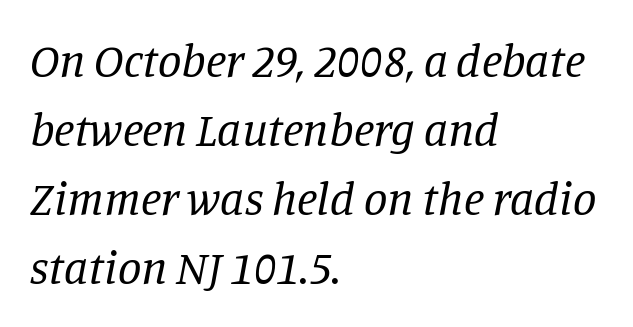
The image shows 47 px regular-weight serif type, italic (leaning right); set left-aligned, normal line spacing (1.47x), normal letter spacing, not underlined; low stroke contrast and a large x-height.
